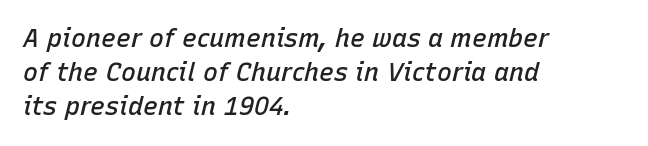
{"italic": "yes", "lean": "right", "slant_degrees": 15, "bold": "semi", "underline": "no", "align": "left", "line_spacing": "normal", "line_spacing_ratio": 1.37, "letter_spacing": "normal", "letter_spacing_em": 0.0, "glyph_px": 25}
